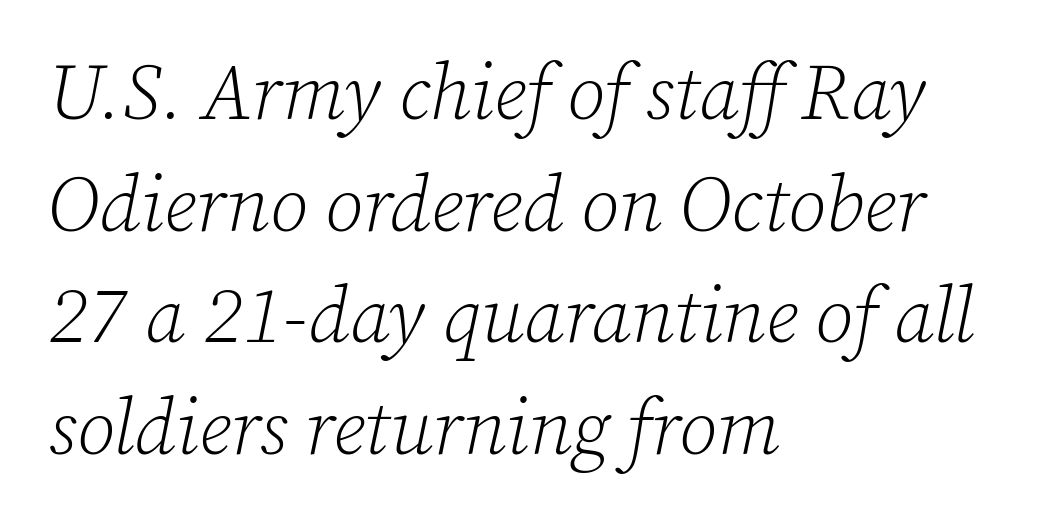
The image shows 78 px light serif type, italic (leaning right); set left-aligned, normal line spacing (1.43x), normal letter spacing, not underlined; low stroke contrast and a medium x-height.
